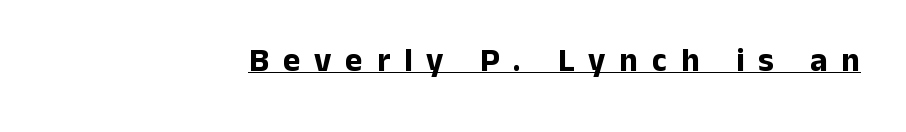
Nope, no serifs anywhere on these letters. The letters advance in unequal steps, a hallmark of proportional type. Check the space under the baseline: a stroke is drawn there. The face used here has the dense, thick strokes of a bold. You could only call the tracking loose — the letters float apart.
